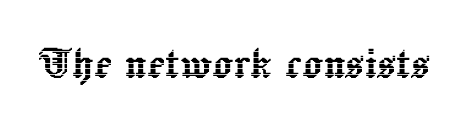
The image shows 52 px text type, upright; set normal letter spacing, not underlined; a medium x-height.
